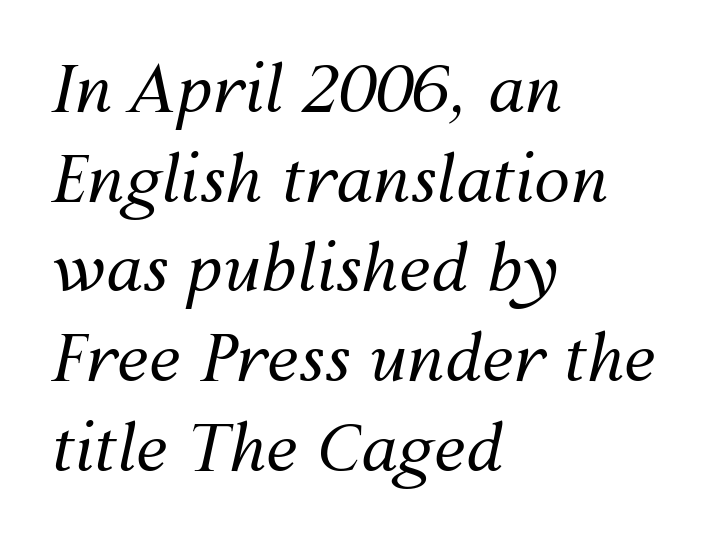
Q: Is the text bold? A: No.
Q: Is the text italic (slanted)? A: Yes, it leans right by about 12 degrees.
Q: Is the text underlined? A: No.
Q: How is the paragraph aligned? A: Left-aligned.
Q: Is the spacing between letters normal or unusually wide? A: Normal.
Q: Is the spacing between lines tight, normal or loose? A: Normal.
Q: Width (condensed, normal, or wide)? A: Normal.
Q: Stroke contrast? A: Medium.
Q: x-height? A: Medium.
Q: Monospaced? A: No.
